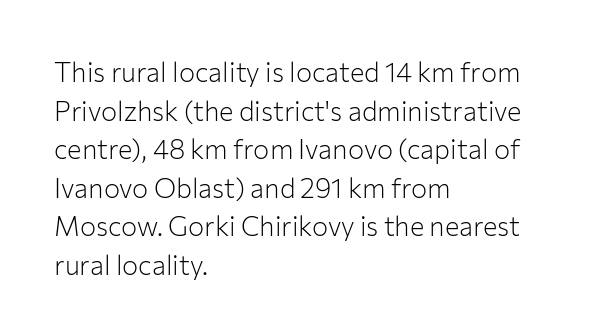
The image shows 27 px text type, upright; set left-aligned, normal line spacing (1.43x), normal letter spacing, not underlined.
